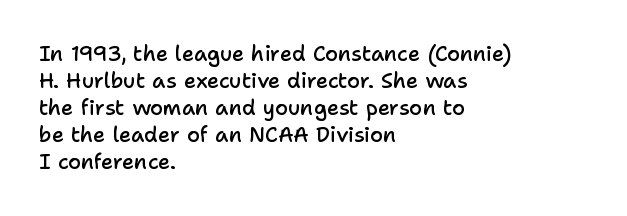
The typography opts for an upright posture over an oblique one. The typesetting leans somewhat heavy: a semibold. Look at the tracking — it's just the regular setting, nothing added. Bare-footed words on every line. Summary of vertical rhythm: regular, with standard interline spacing. The paragraph shown leans on its left margin.
